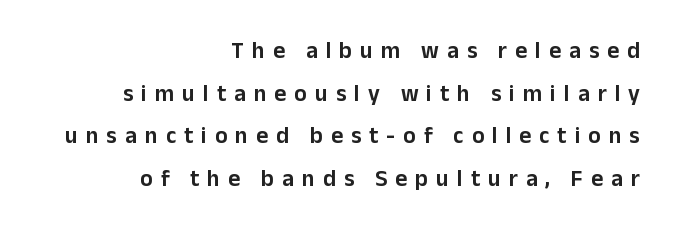
Do the letters lean? They stand straight. Letter spacing: wide. These lines stack with their right ends in a neat column. Check the space under the baseline: it is left empty.
